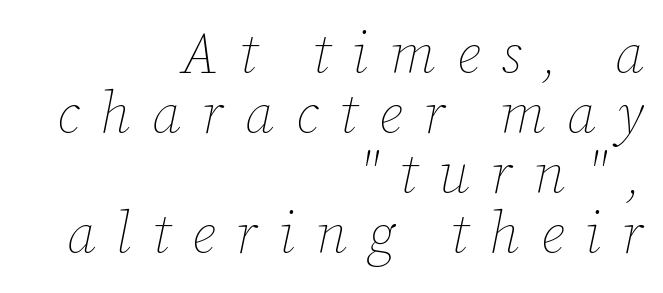
{"italic": "yes", "lean": "right", "slant_degrees": 12, "bold": "no", "weight": "thin", "width": "normal", "stroke_contrast": "low", "x_height": "medium", "monospaced": "no", "underline": "no", "align": "right", "line_spacing": "tight", "line_spacing_ratio": 1.05, "letter_spacing": "wide", "letter_spacing_em": 0.37, "glyph_px": 57}
